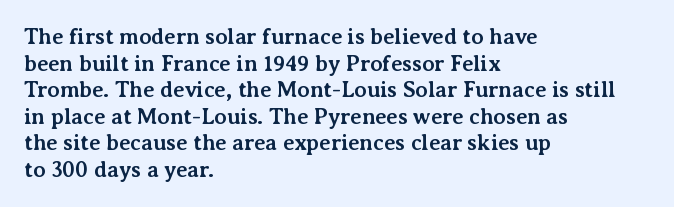
The image shows 22 px bold type, upright; set left-aligned, line spacing 1.21x, normal letter spacing, not underlined.
